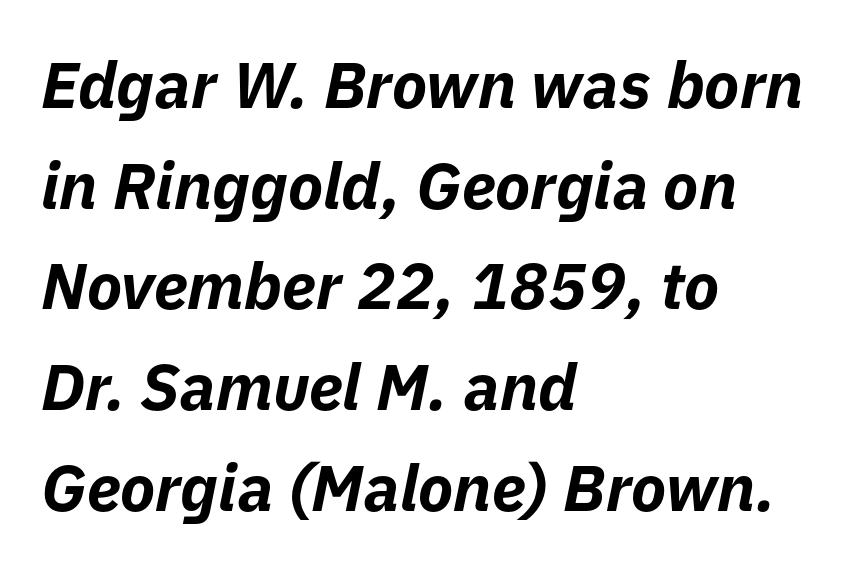
{"italic": "yes", "lean": "right", "slant_degrees": 11, "bold": "yes", "weight": "bold", "width": "normal", "stroke_contrast": "low", "x_height": "medium", "monospaced": "no", "underline": "no", "align": "left", "line_spacing": "normal", "line_spacing_ratio": 1.55, "letter_spacing": "normal", "letter_spacing_em": 0.0, "glyph_px": 65}
